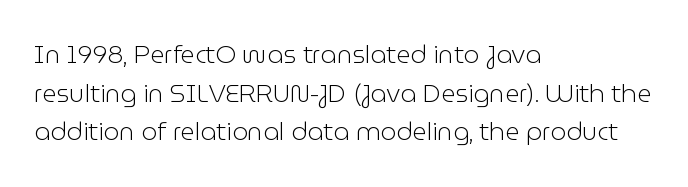
The image shows 25 px text type, upright; set left-aligned, normal line spacing (1.55x), normal letter spacing, not underlined.
